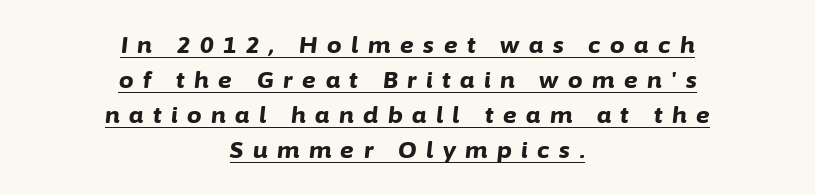
Q: Is the text bold? A: Yes.
Q: Is the text italic (slanted)? A: Yes, it leans right by about 6 degrees.
Q: Is the text underlined? A: Yes.
Q: How is the paragraph aligned? A: Centered.
Q: Is the spacing between letters normal or unusually wide? A: Unusually wide.
Q: Is the spacing between lines tight, normal or loose? A: Normal.
